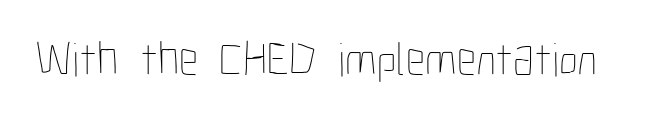
{"italic": "no", "bold": "no", "weight": "thin", "width": "condensed", "stroke_contrast": "low", "x_height": "medium", "monospaced": "no", "underline": "no", "letter_spacing": "normal", "letter_spacing_em": 0.0, "glyph_px": 48}
